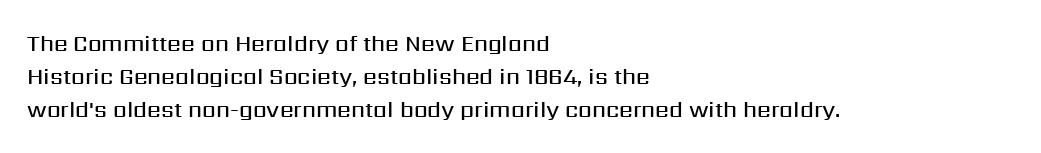
Q: Is the text bold? A: Semi-bold.
Q: Is the text italic (slanted)? A: No, it is upright.
Q: Is the text underlined? A: No.
Q: How is the paragraph aligned? A: Left-aligned.
Q: Is the spacing between letters normal or unusually wide? A: Normal.
Q: Is the spacing between lines tight, normal or loose? A: Normal.
